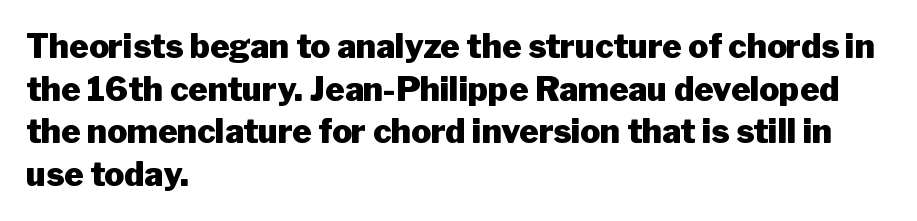
{"serif": "no", "italic": "no", "bold": "yes", "weight": "heavy", "width": "normal", "stroke_contrast": "low", "x_height": "medium", "monospaced": "no", "underline": "no", "align": "left", "line_spacing": "normal", "line_spacing_ratio": 1.29, "letter_spacing": "normal", "letter_spacing_em": 0.0, "glyph_px": 33}
